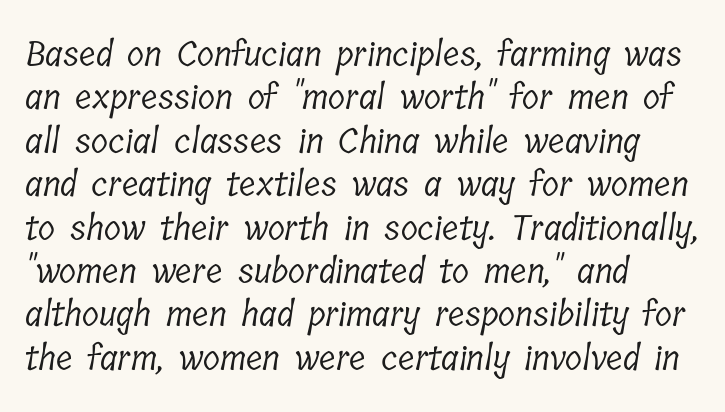
The image shows 35 px light, condensed serif type; set left-aligned, line spacing 1.24x, normal letter spacing, not underlined; low stroke contrast and a medium x-height.
